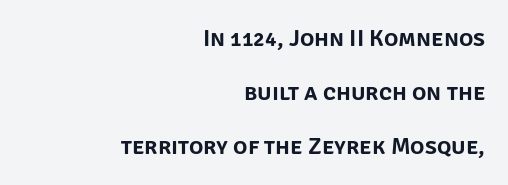
The image shows 24 px text type, upright; set right-aligned, loose line spacing (2.24x), normal letter spacing, not underlined.
